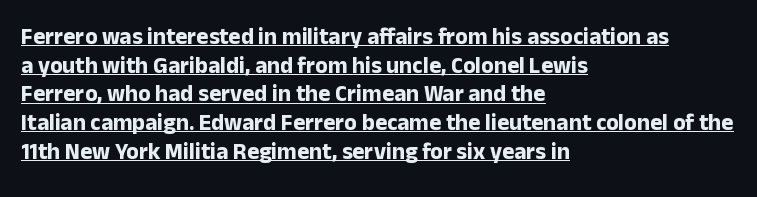
Q: Is the text bold? A: Yes.
Q: Is the text italic (slanted)? A: No, it is upright.
Q: Is the text underlined? A: Yes.
Q: How is the paragraph aligned? A: Left-aligned.
Q: Is the spacing between letters normal or unusually wide? A: Normal.
Q: Is the spacing between lines tight, normal or loose? A: Normal.
